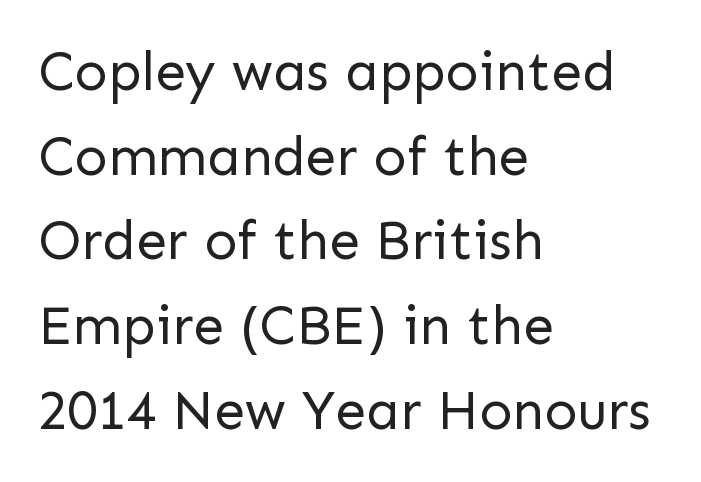
{"serif": "no", "italic": "no", "bold": "no", "weight": "regular", "width": "normal", "stroke_contrast": "low", "x_height": "medium", "monospaced": "no", "underline": "no", "align": "left", "line_spacing": "normal", "line_spacing_ratio": 1.54, "letter_spacing": "normal", "letter_spacing_em": 0.0, "glyph_px": 55}
